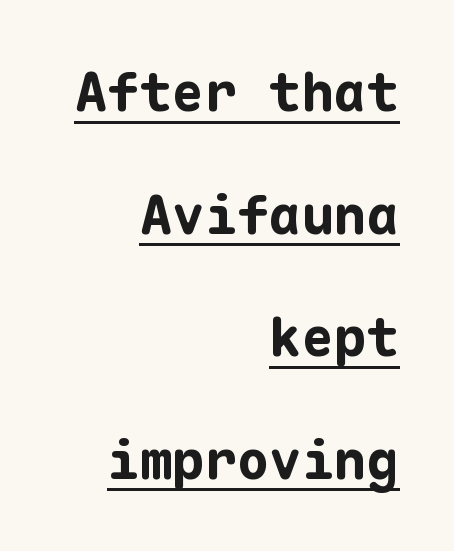
The image shows 54 px bold sans-serif type, upright, monospaced; set right-aligned, loose line spacing (2.27x), normal letter spacing, underlined; low stroke contrast and a medium x-height.
